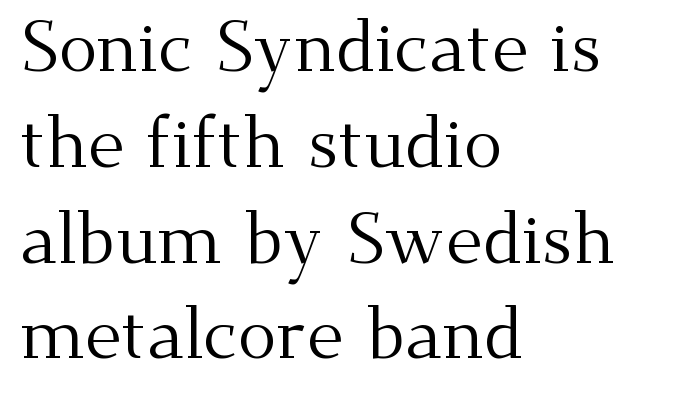
Q: Is the text bold? A: No.
Q: Is the text italic (slanted)? A: No, it is upright.
Q: Is the typeface a serif or a sans-serif typeface? A: Serif.
Q: Is the text underlined? A: No.
Q: How is the paragraph aligned? A: Left-aligned.
Q: Is the spacing between letters normal or unusually wide? A: Normal.
Q: Is the spacing between lines tight, normal or loose? A: Normal.
Q: Width (condensed, normal, or wide)? A: Normal.
Q: Stroke contrast? A: Medium.
Q: x-height? A: Small.
Q: Monospaced? A: No.
